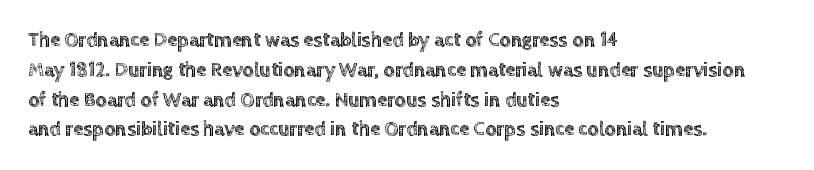
Q: Is the text italic (slanted)? A: No, it is upright.
Q: Is the text underlined? A: No.
Q: How is the paragraph aligned? A: Left-aligned.
Q: Is the spacing between letters normal or unusually wide? A: Normal.
Q: Is the spacing between lines tight, normal or loose? A: Normal.
